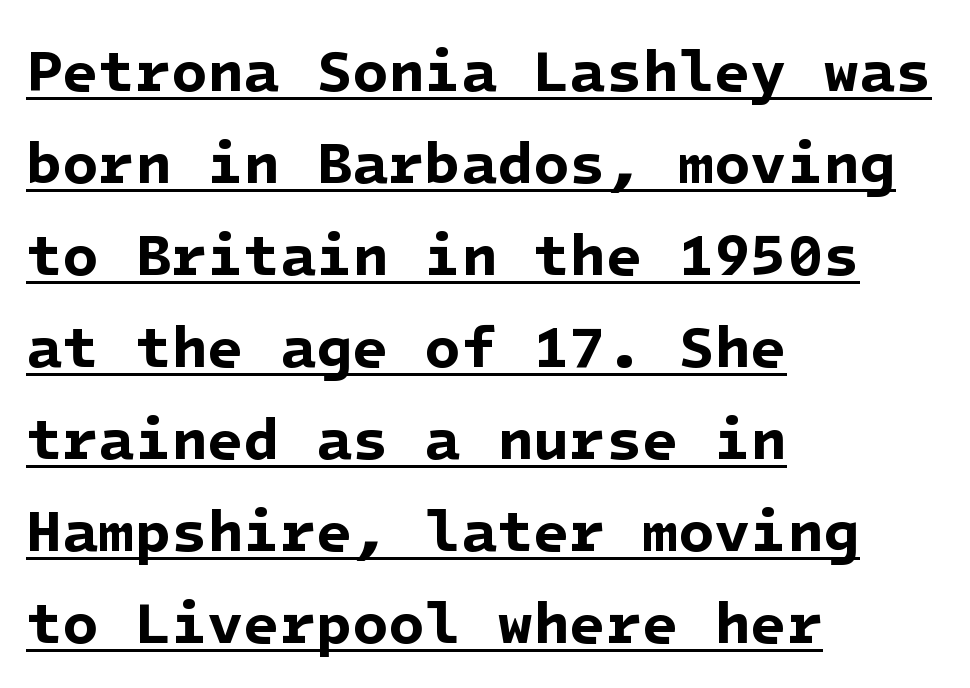
{"serif": "no", "bold": "yes", "weight": "bold", "width": "normal", "stroke_contrast": "low", "x_height": "medium", "underline": "yes", "align": "left", "line_spacing": "normal", "line_spacing_ratio": 1.56, "letter_spacing": "normal", "letter_spacing_em": 0.0, "glyph_px": 59}
